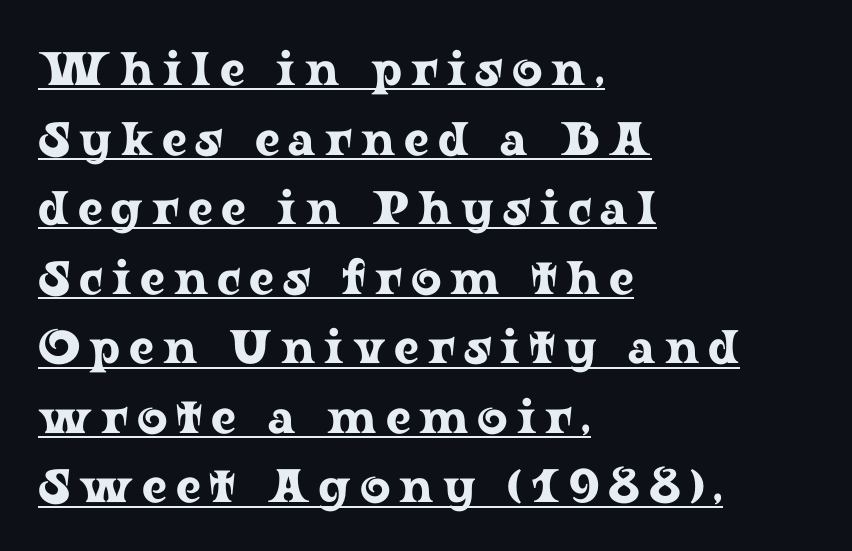
Posture: vertical. Interline gaps are of average width in this sample. Underlining? Definitely there. Note: serifs present on the glyphs. Character widths vary here, with narrow letters taking less room than wide ones.
